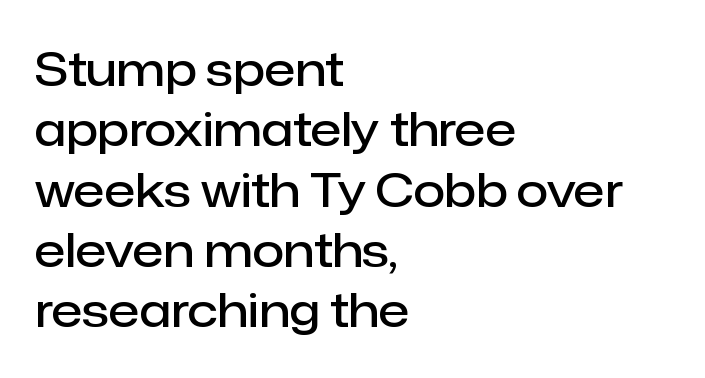
The image shows 46 px semibold sans-serif type, upright; set left-aligned, normal line spacing (1.31x), normal letter spacing, not underlined; low stroke contrast and a medium x-height.
